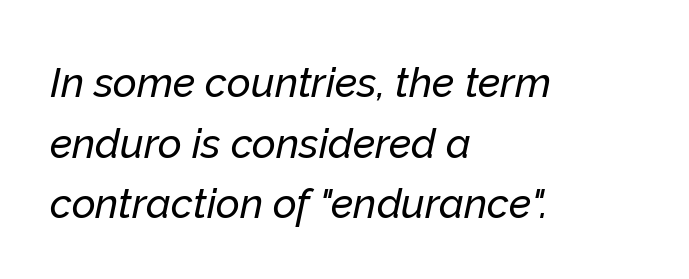
Q: Is the text italic (slanted)? A: Yes, it leans right by about 12 degrees.
Q: Is the text underlined? A: No.
Q: How is the paragraph aligned? A: Left-aligned.
Q: Is the spacing between letters normal or unusually wide? A: Normal.
Q: Is the spacing between lines tight, normal or loose? A: Normal.
Q: Width (condensed, normal, or wide)? A: Normal.
Q: Stroke contrast? A: Low.
Q: x-height? A: Medium.
Q: Monospaced? A: No.
